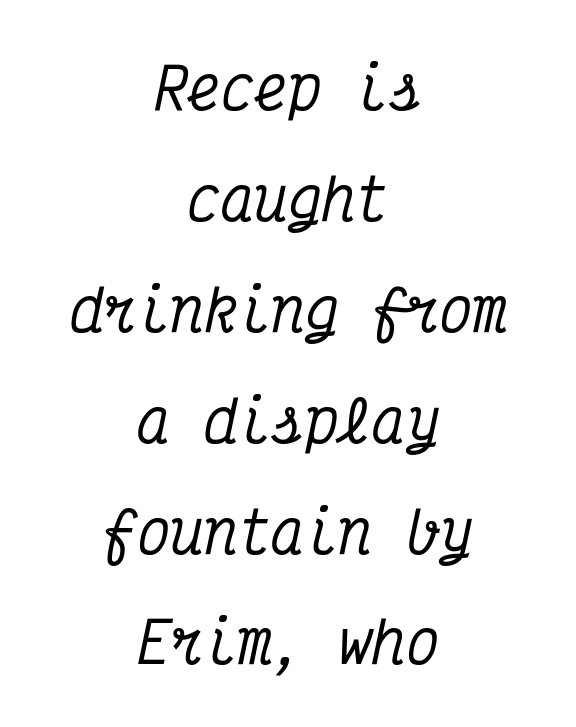
{"serif": "yes", "italic": "yes", "lean": "right", "slant_degrees": 12, "width": "condensed", "stroke_contrast": "medium", "x_height": "medium", "monospaced": "yes", "underline": "no", "align": "center", "line_spacing": "loose", "line_spacing_ratio": 1.98, "letter_spacing": "normal", "letter_spacing_em": 0.0, "glyph_px": 56}
